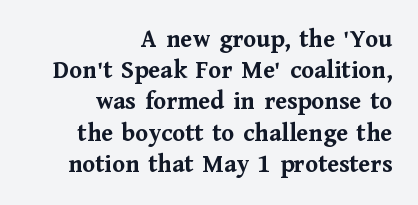
The image shows 26 px bold type, upright; set right-aligned, line spacing 1.2x, normal letter spacing, not underlined.
